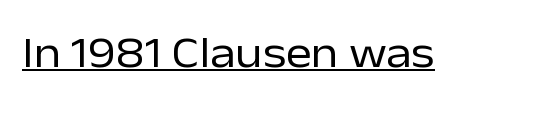
The image shows 44 px regular-weight sans-serif type, upright; set normal letter spacing, underlined; low stroke contrast and a medium x-height.
